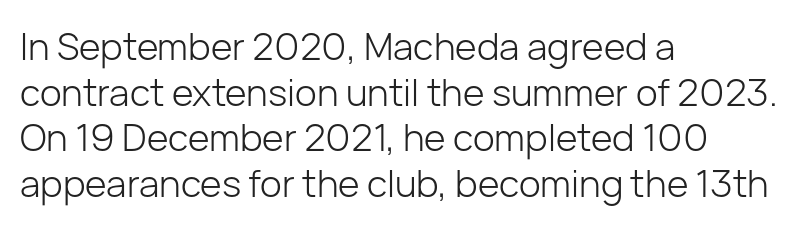
The image shows 37 px light sans-serif type, upright; set left-aligned, line spacing 1.23x, normal letter spacing, not underlined; low stroke contrast and a medium x-height.
